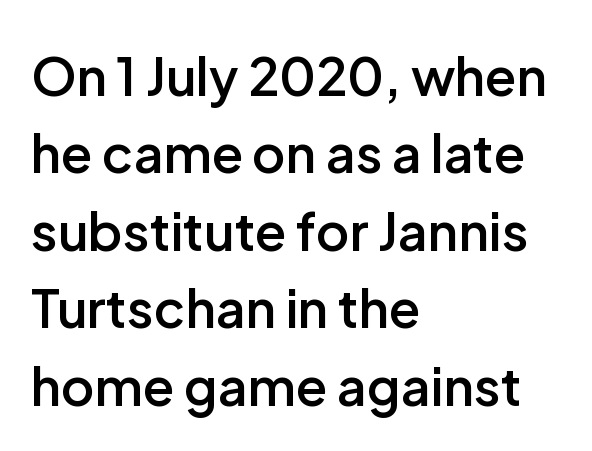
Q: Is the text bold? A: Semi-bold.
Q: Is the text italic (slanted)? A: No, it is upright.
Q: Is the typeface a serif or a sans-serif typeface? A: Sans-serif.
Q: Is the text underlined? A: No.
Q: How is the paragraph aligned? A: Left-aligned.
Q: Is the spacing between letters normal or unusually wide? A: Normal.
Q: Is the spacing between lines tight, normal or loose? A: Normal.
Q: Width (condensed, normal, or wide)? A: Normal.
Q: Stroke contrast? A: Low.
Q: x-height? A: Medium.
Q: Monospaced? A: No.
